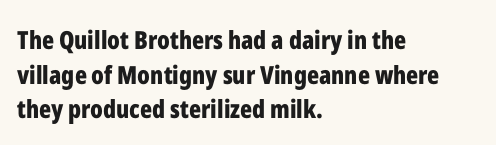
Q: Is the text bold? A: Yes.
Q: Is the text italic (slanted)? A: No, it is upright.
Q: Is the text underlined? A: No.
Q: How is the paragraph aligned? A: Left-aligned.
Q: Is the spacing between letters normal or unusually wide? A: Normal.
Q: Is the spacing between lines tight, normal or loose? A: Normal.
